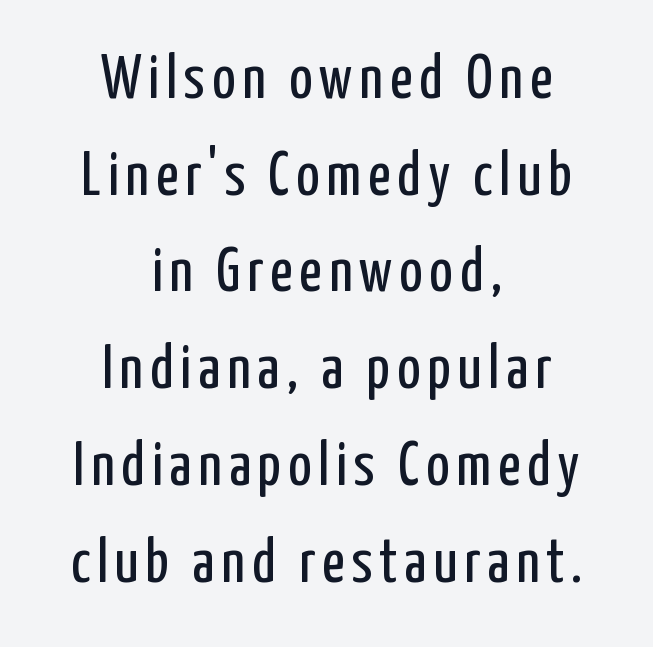
The image shows 62 px regular-weight, condensed sans-serif type, upright; set centered, normal line spacing (1.56x), not underlined; low stroke contrast and a medium x-height.
